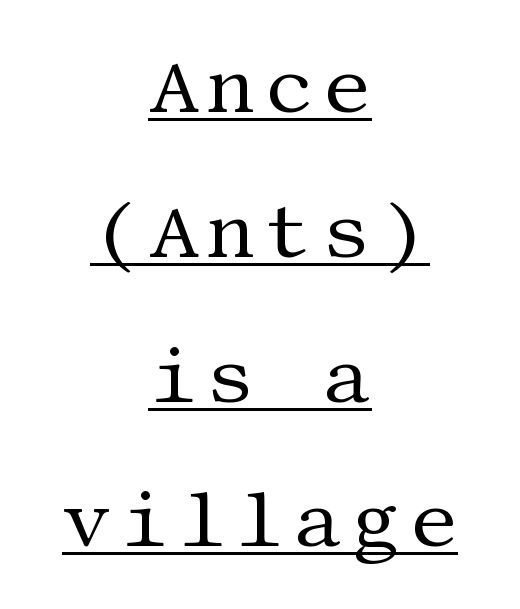
The image shows 77 px regular-weight serif type, upright; set centered, line spacing 1.88x, underlined; medium stroke contrast and a large x-height.
